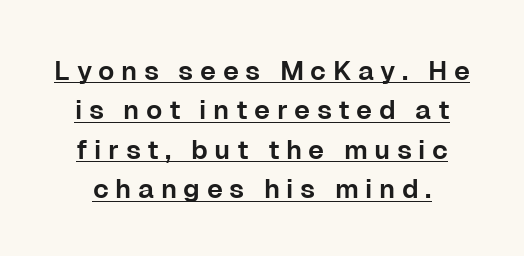
Q: Is the text italic (slanted)? A: No, it is upright.
Q: Is the text underlined? A: Yes.
Q: Is the spacing between letters normal or unusually wide? A: Unusually wide.
Q: Is the spacing between lines tight, normal or loose? A: Normal.
